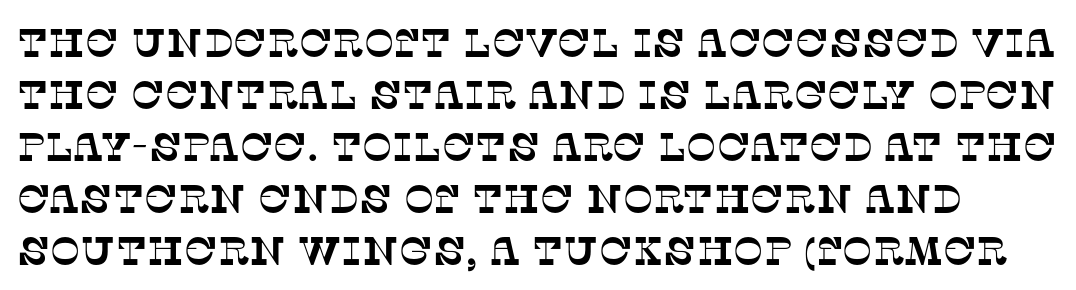
Q: Is the typeface a serif or a sans-serif typeface? A: Serif.
Q: Is the text underlined? A: No.
Q: Is the spacing between letters normal or unusually wide? A: Normal.
Q: Is the spacing between lines tight, normal or loose? A: Normal.
Q: Width (condensed, normal, or wide)? A: Normal.
Q: Stroke contrast? A: Low.
Q: x-height? A: Large.
Q: Monospaced? A: No.
